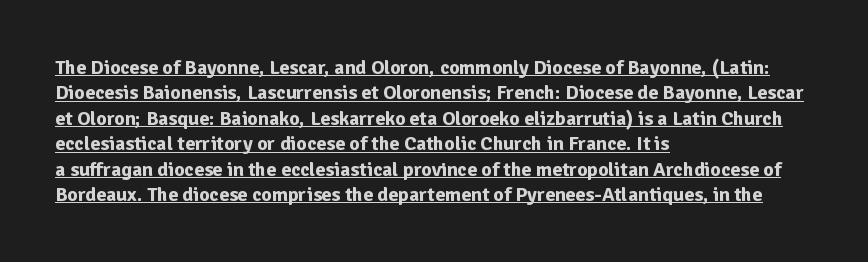
Q: Is the text bold? A: Yes.
Q: Is the text italic (slanted)? A: No, it is upright.
Q: Is the text underlined? A: Yes.
Q: How is the paragraph aligned? A: Left-aligned.
Q: Is the spacing between letters normal or unusually wide? A: Normal.
Q: Is the spacing between lines tight, normal or loose? A: Normal.
